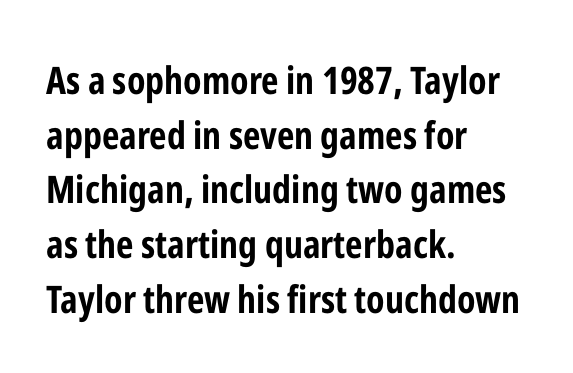
The image shows 38 px bold, condensed sans-serif type, upright; set left-aligned, normal line spacing (1.44x), normal letter spacing, not underlined; low stroke contrast and a medium x-height.
